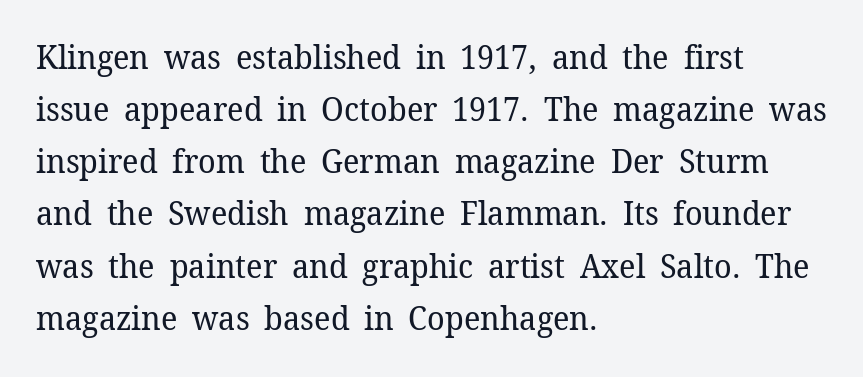
The image shows 33 px regular-weight serif type, upright; set left-aligned, normal line spacing (1.58x), normal letter spacing, not underlined; low stroke contrast and a medium x-height.
